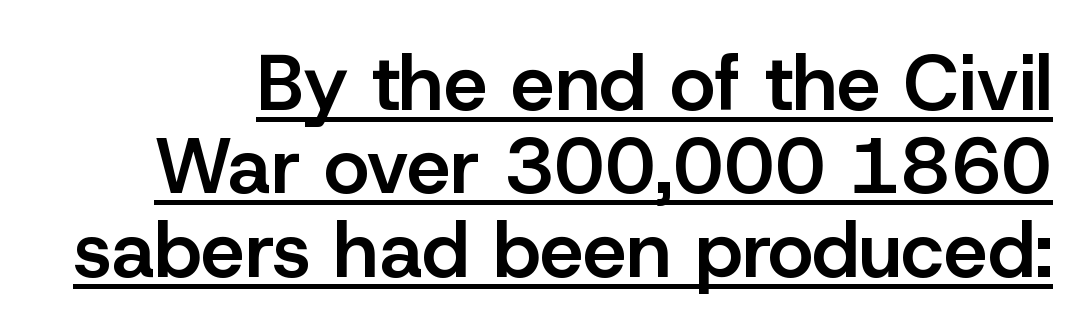
Q: Is the text bold? A: Semi-bold.
Q: Is the text italic (slanted)? A: No, it is upright.
Q: Is the typeface a serif or a sans-serif typeface? A: Sans-serif.
Q: Is the text underlined? A: Yes.
Q: Is the spacing between letters normal or unusually wide? A: Normal.
Q: Is the spacing between lines tight, normal or loose? A: Tight.
Q: Width (condensed, normal, or wide)? A: Normal.
Q: Stroke contrast? A: Low.
Q: x-height? A: Medium.
Q: Monospaced? A: No.
